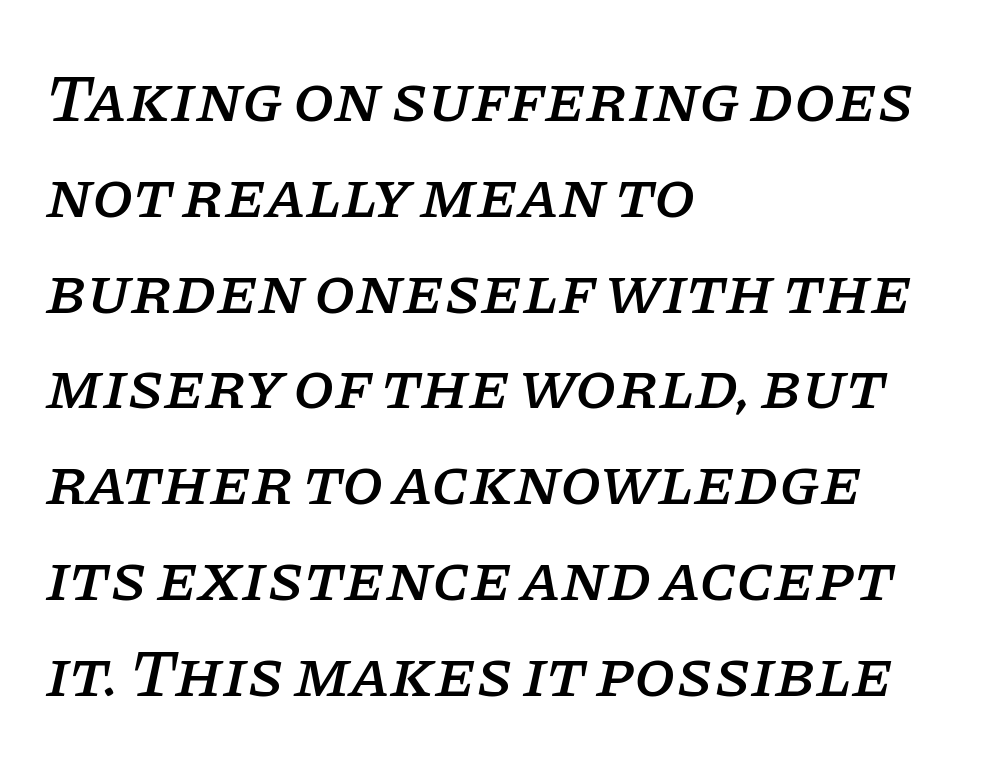
The image shows 67 px serif type, italic (leaning right); set left-aligned, normal line spacing (1.43x), normal letter spacing, not underlined; low stroke contrast and a large x-height.
